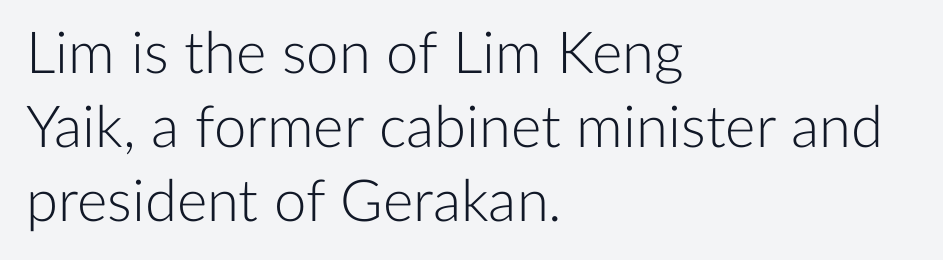
{"serif": "no", "italic": "no", "bold": "no", "weight": "light", "width": "normal", "stroke_contrast": "low", "x_height": "medium", "monospaced": "no", "underline": "no", "align": "left", "line_spacing": "normal", "line_spacing_ratio": 1.28, "letter_spacing": "normal", "letter_spacing_em": 0.0, "glyph_px": 58}
